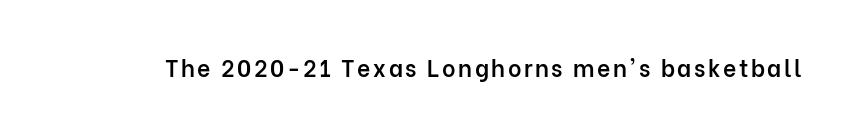
Q: Is the text bold? A: Semi-bold.
Q: Is the text italic (slanted)? A: No, it is upright.
Q: Is the text underlined? A: No.
